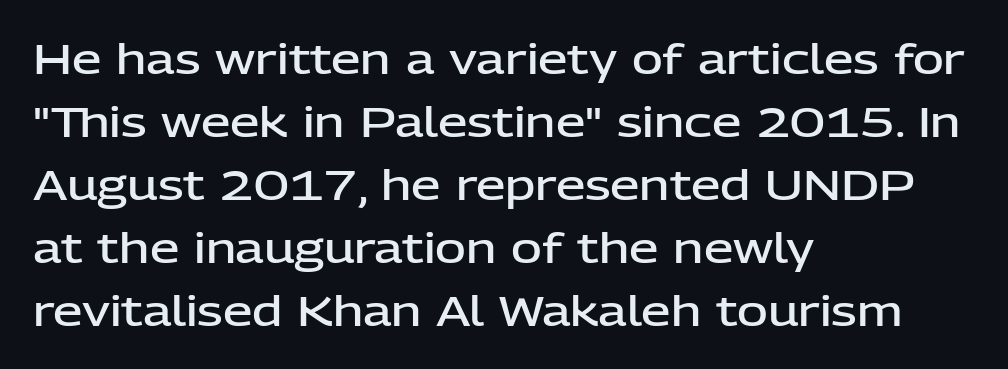
Its strokes are somewhat broadened, the hallmark of semibold type. Interline gaps are of average width in this sample. In terms of posture, this sample is upright. Decoration check: the copy has no underline. Does the copy run flush right? No — it runs flush left. Nobody touched the tracking dial on this one.
